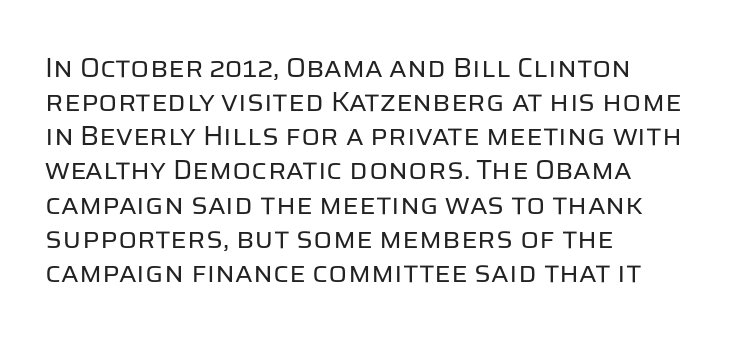
Q: Is the text bold? A: No.
Q: Is the text italic (slanted)? A: No, it is upright.
Q: Is the typeface a serif or a sans-serif typeface? A: Sans-serif.
Q: Is the text underlined? A: No.
Q: How is the paragraph aligned? A: Left-aligned.
Q: Is the spacing between letters normal or unusually wide? A: Normal.
Q: Width (condensed, normal, or wide)? A: Normal.
Q: Stroke contrast? A: Low.
Q: x-height? A: Large.
Q: Monospaced? A: No.
